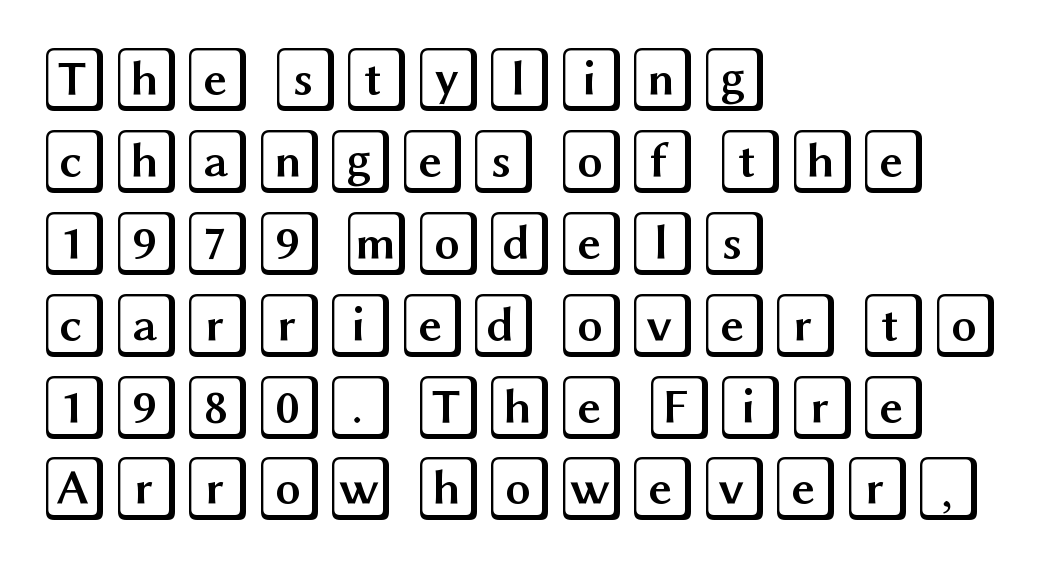
Q: Is the text italic (slanted)? A: No, it is upright.
Q: Is the text underlined? A: No.
Q: How is the paragraph aligned? A: Left-aligned.
Q: Is the spacing between letters normal or unusually wide? A: Normal.
Q: Is the spacing between lines tight, normal or loose? A: Normal.
Q: Width (condensed, normal, or wide)? A: Wide.
Q: x-height? A: Large.
